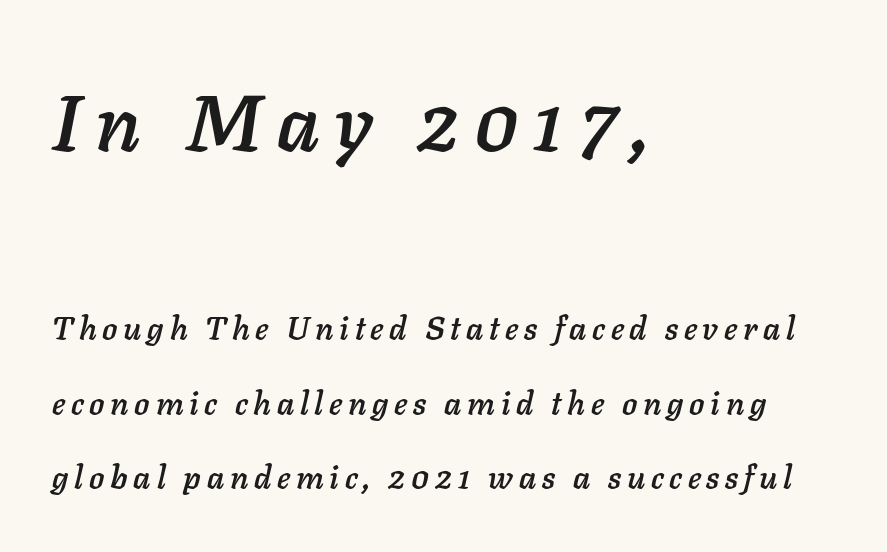
{"italic": "yes", "lean": "right", "slant_degrees": 11, "width": "normal", "stroke_contrast": "low", "x_height": "medium", "monospaced": "no", "underline": "no", "align": "left", "line_spacing": "loose", "line_spacing_ratio": 2.33, "larger_block": "first", "size_ratio": 2.47, "glyph_px": 79}
